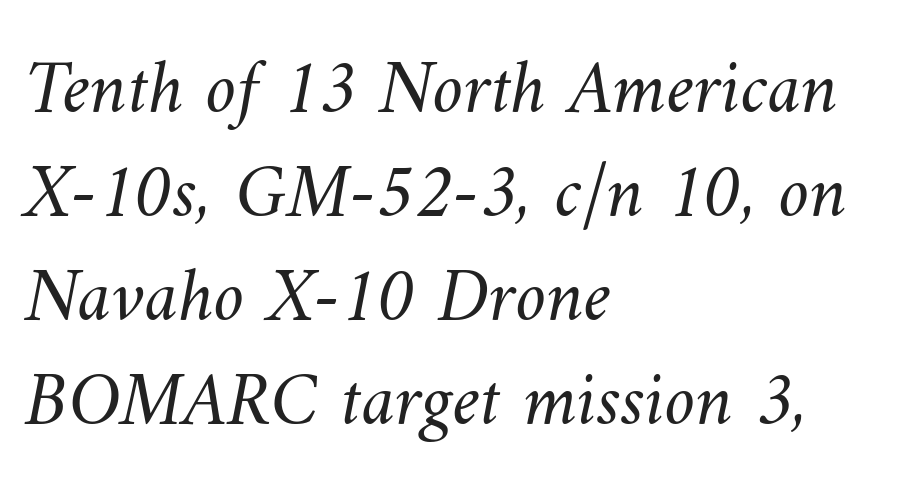
Q: Is the text bold? A: No.
Q: Is the text underlined? A: No.
Q: How is the paragraph aligned? A: Left-aligned.
Q: Is the spacing between letters normal or unusually wide? A: Normal.
Q: Is the spacing between lines tight, normal or loose? A: Normal.
Q: Width (condensed, normal, or wide)? A: Normal.
Q: Stroke contrast? A: Medium.
Q: x-height? A: Small.
Q: Monospaced? A: No.
